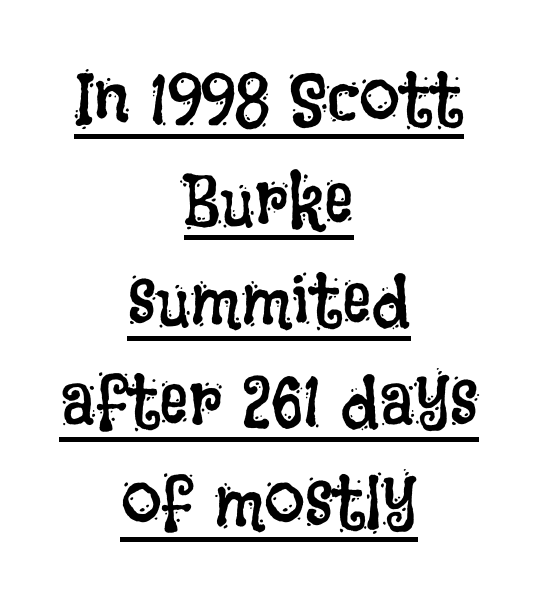
Q: Is the text bold? A: No.
Q: Is the text italic (slanted)? A: No, it is upright.
Q: Is the text underlined? A: Yes.
Q: How is the paragraph aligned? A: Centered.
Q: Is the spacing between letters normal or unusually wide? A: Normal.
Q: Is the spacing between lines tight, normal or loose? A: Normal.
Q: Width (condensed, normal, or wide)? A: Condensed.
Q: Stroke contrast? A: Low.
Q: x-height? A: Large.
Q: Monospaced? A: No.
